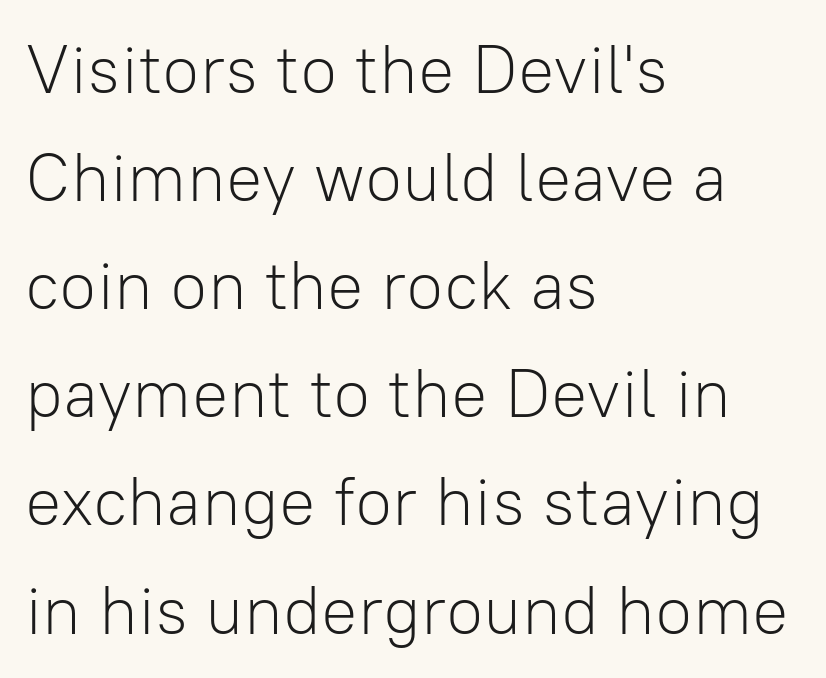
This sample has the flowing, uneven cadence of proportional lettering. Tracking value appears to be zero — textbook default spacing. One glance says typical: line gaps are just what's usual. Teacher's note: observe the even left margin — that is flush-left alignment.
